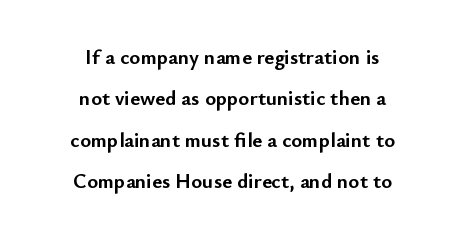
{"italic": "no", "bold": "yes", "underline": "no", "align": "center", "line_spacing": "loose", "line_spacing_ratio": 1.97, "letter_spacing": "normal", "letter_spacing_em": 0.0, "glyph_px": 21}
